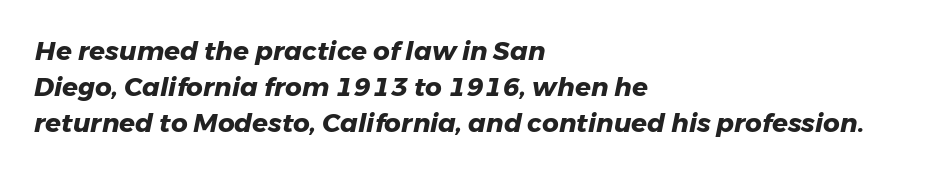
{"italic": "yes", "lean": "right", "slant_degrees": 11, "bold": "yes", "underline": "no", "align": "left", "line_spacing": "normal", "line_spacing_ratio": 1.39, "letter_spacing": "normal", "letter_spacing_em": 0.0, "glyph_px": 26}
